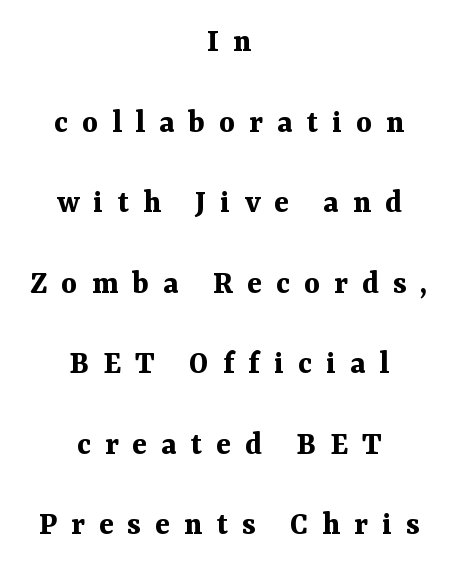
{"serif": "yes", "italic": "no", "bold": "yes", "weight": "bold", "width": "normal", "stroke_contrast": "medium", "x_height": "medium", "monospaced": "no", "underline": "no", "align": "center", "line_spacing": "loose", "line_spacing_ratio": 2.37, "letter_spacing": "wide", "letter_spacing_em": 0.41, "glyph_px": 34}
